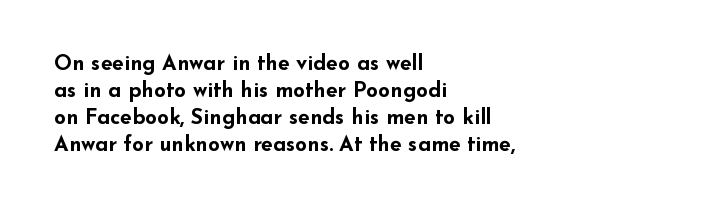
The image shows 21 px bold type, upright; set left-aligned, normal line spacing (1.29x), normal letter spacing, not underlined.
